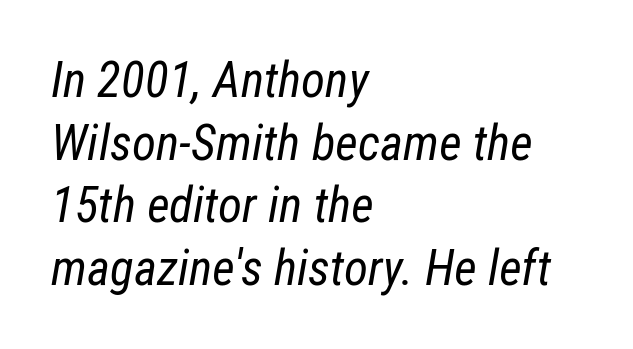
Q: Is the text bold? A: No.
Q: Is the text italic (slanted)? A: Yes, it leans right by about 12 degrees.
Q: Is the text underlined? A: No.
Q: How is the paragraph aligned? A: Left-aligned.
Q: Is the spacing between letters normal or unusually wide? A: Normal.
Q: Is the spacing between lines tight, normal or loose? A: Normal.
Q: Width (condensed, normal, or wide)? A: Condensed.
Q: Stroke contrast? A: Low.
Q: x-height? A: Medium.
Q: Monospaced? A: No.
